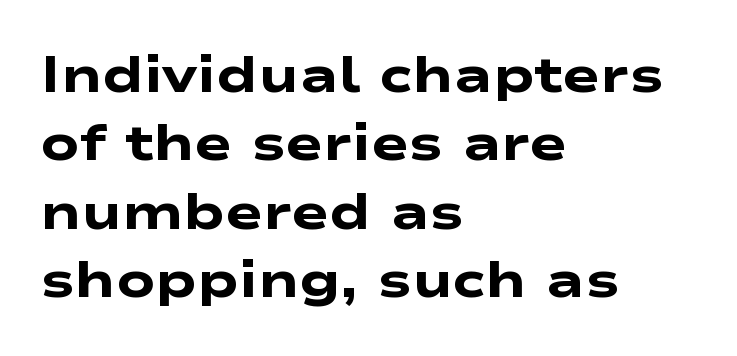
{"serif": "no", "bold": "yes", "weight": "heavy", "width": "wide", "stroke_contrast": "low", "x_height": "medium", "monospaced": "no", "underline": "no", "align": "left", "line_spacing": "normal", "line_spacing_ratio": 1.34, "letter_spacing": "normal", "letter_spacing_em": 0.0, "glyph_px": 51}
